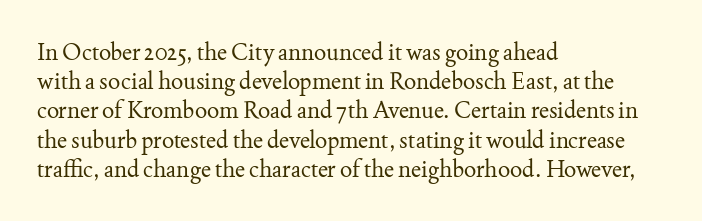
{"italic": "no", "bold": "no", "underline": "no", "align": "left", "line_spacing": "normal", "line_spacing_ratio": 1.27, "letter_spacing": "normal", "letter_spacing_em": 0.0, "glyph_px": 23}
